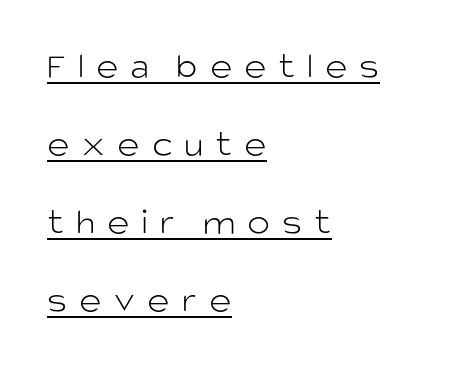
Alignment: flush left. Here the designer chose a conventional face with non-uniform glyph widths. How would I describe the line gaps? Wide and relaxed. Tall strokes in this sample are plumb rather than angled. Vertical stems look standard width or narrower in stroke.
